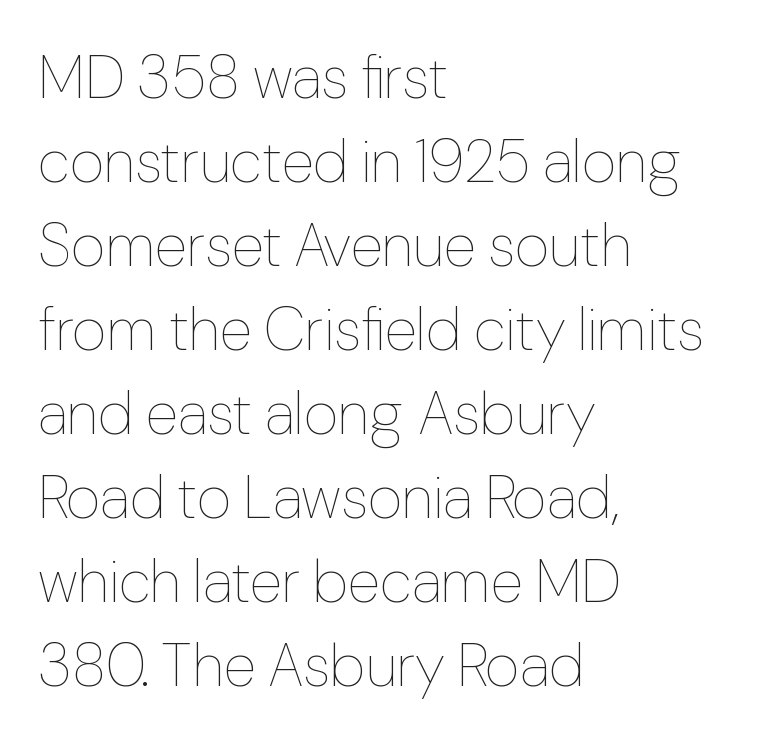
Unmarked baselines from the first word to the last. Summary of weight: not heavy and not bold. The rendering uses natural spacing where letterforms have individual widths. The setting favours the left margin, as ordinary paragraphs usually do. When letters stand straight like this, we call the style roman or upright. Spacing between characters is what you'd get straight out of the box.
